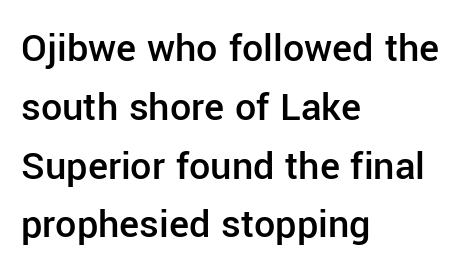
The ragged edge is on the right, which tells us the setting is flush left. How heavy is the stroke? Medium-heavy — a semibold, shy of bold. Character widths vary here, with narrow letters taking less room than wide ones. Vertically, the passage feels balanced, rows spaced as you'd expect. Is this a sans? Yes — the strokes have no serifs.
